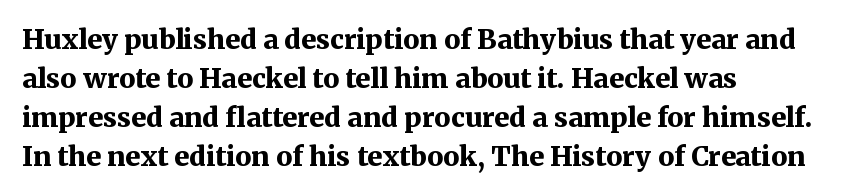
Q: Is the text bold? A: Yes.
Q: Is the text italic (slanted)? A: No, it is upright.
Q: Is the text underlined? A: No.
Q: How is the paragraph aligned? A: Left-aligned.
Q: Is the spacing between letters normal or unusually wide? A: Normal.
Q: Is the spacing between lines tight, normal or loose? A: Normal.
